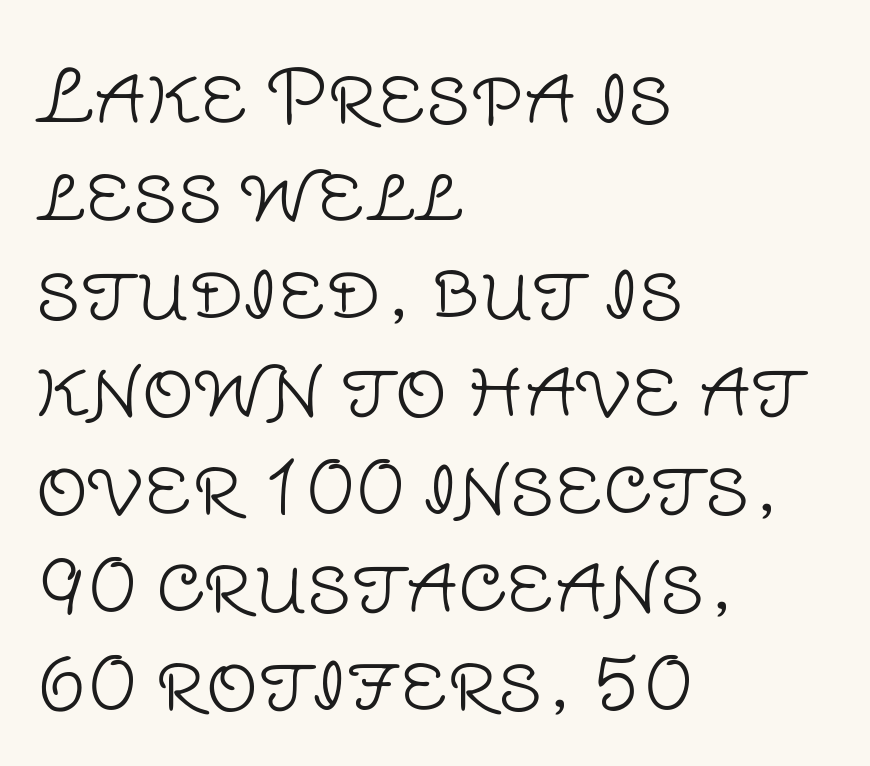
The image shows 73 px light sans-serif type; set left-aligned, normal line spacing (1.34x), normal letter spacing, not underlined; low stroke contrast and a large x-height.
